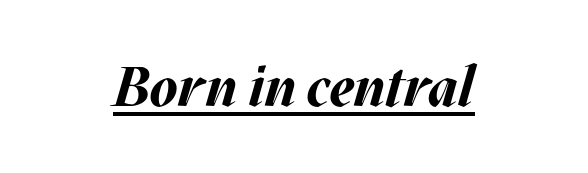
The image shows 56 px bold type, italic (leaning right); set centered, normal letter spacing, underlined; medium stroke contrast and a large x-height.
